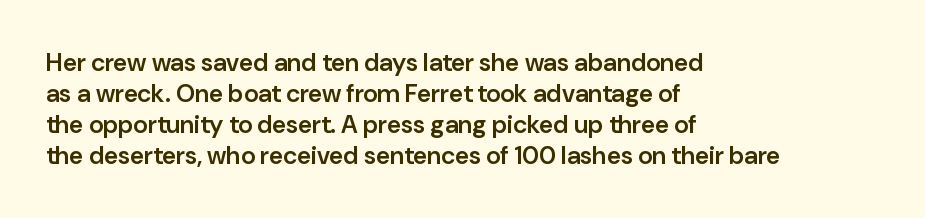
The image shows 25 px text type, upright; set left-aligned, line spacing 1.24x, normal letter spacing, not underlined.
